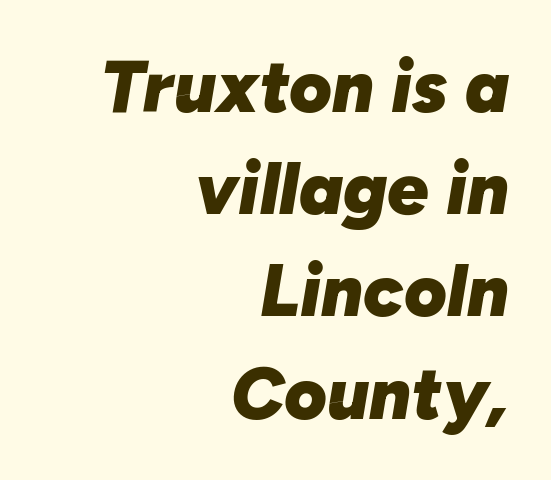
Weight check: bold — yes, fully. If you measured baseline to baseline, you'd find a middling distance. A typesetter would mark this as italic. Is the letter spacing exaggerated? No — it looks like the ordinary default. Teacher's note: observe the even right margin — that is flush-right alignment. This sample has the flowing, uneven cadence of proportional lettering.
